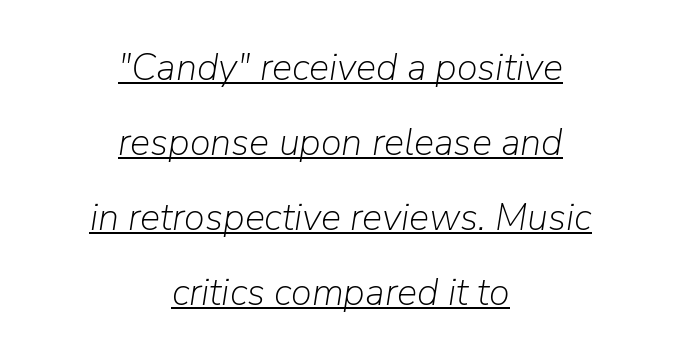
The image shows 38 px light type, italic (leaning right); set centered, loose line spacing (1.97x), normal letter spacing, underlined; low stroke contrast and a medium x-height.
